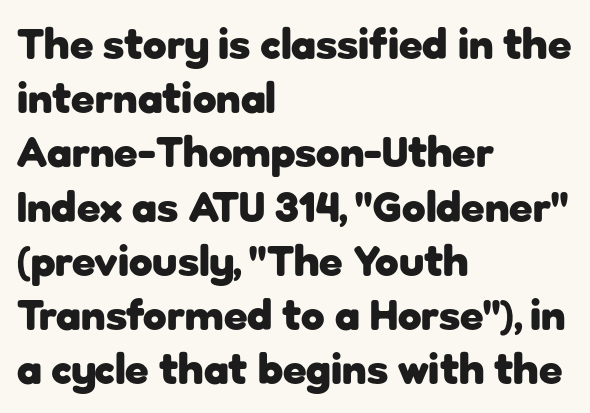
{"serif": "no", "italic": "no", "bold": "yes", "weight": "heavy", "width": "normal", "stroke_contrast": "low", "x_height": "medium", "monospaced": "no", "underline": "no", "align": "left", "line_spacing": "normal", "line_spacing_ratio": 1.26, "letter_spacing": "normal", "letter_spacing_em": 0.0, "glyph_px": 43}
